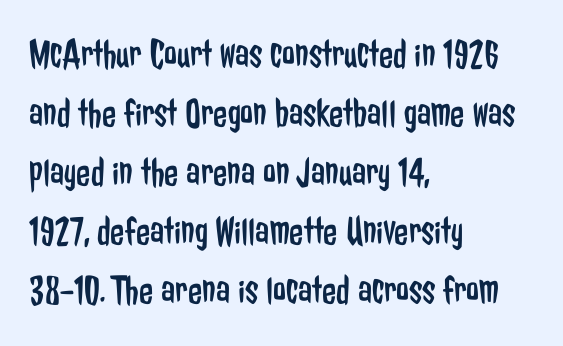
{"serif": "no", "italic": "no", "bold": "no", "weight": "regular", "width": "condensed", "stroke_contrast": "low", "x_height": "medium", "monospaced": "no", "underline": "no", "align": "left", "line_spacing": "normal", "line_spacing_ratio": 1.44, "letter_spacing": "normal", "letter_spacing_em": 0.0, "glyph_px": 41}
